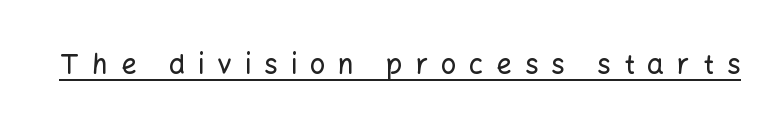
In terms of letterspacing, this is a distinctly airy, spread setting. Caption: lettering with a line underneath. Tall strokes in this sample are plumb rather than angled.
